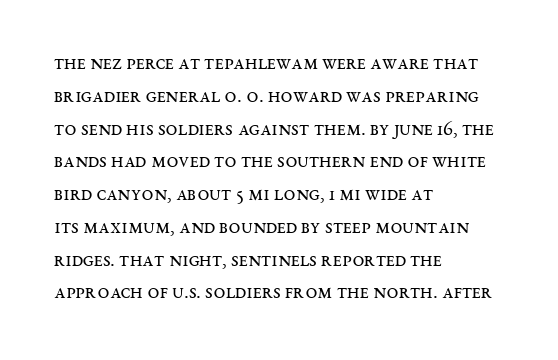
Upright lettering throughout. The rows are spaced the way most documents space them. These lines stack with their left ends in a neat column. The space beneath each line is pristine and unruled. This sample uses plain, unmodified letter spacing. Stem width sits at or under what a default text font uses.
